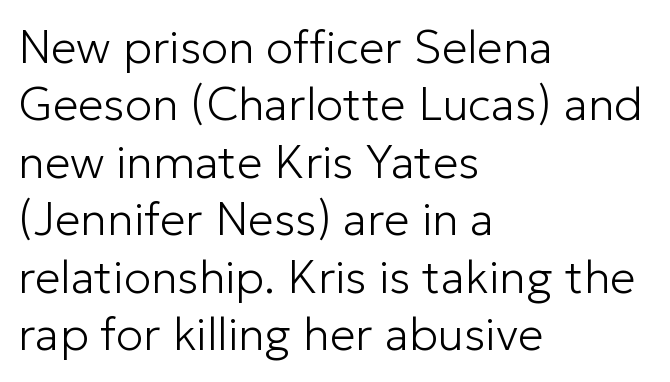
Q: Is the text bold? A: No.
Q: Is the text italic (slanted)? A: No, it is upright.
Q: Is the typeface a serif or a sans-serif typeface? A: Sans-serif.
Q: Is the text underlined? A: No.
Q: How is the paragraph aligned? A: Left-aligned.
Q: Is the spacing between letters normal or unusually wide? A: Normal.
Q: Is the spacing between lines tight, normal or loose? A: Normal.
Q: Width (condensed, normal, or wide)? A: Normal.
Q: Stroke contrast? A: Low.
Q: x-height? A: Medium.
Q: Monospaced? A: No.
